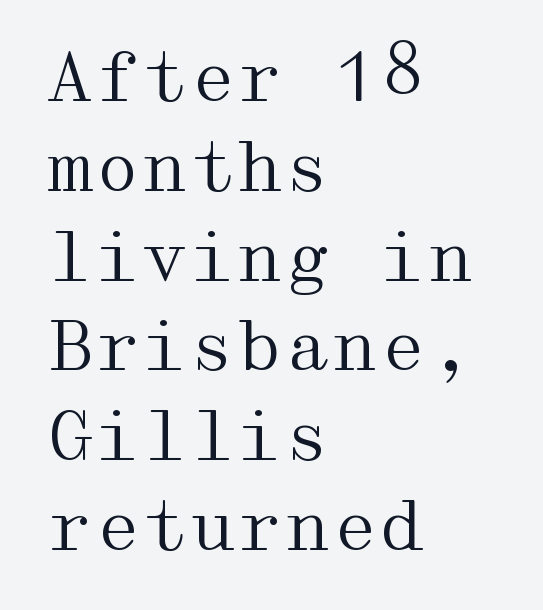
{"serif": "yes", "italic": "no", "bold": "no", "weight": "regular", "width": "wide", "stroke_contrast": "medium", "x_height": "medium", "underline": "no", "align": "left", "line_spacing": "normal", "line_spacing_ratio": 1.32, "letter_spacing": "normal", "letter_spacing_em": 0.0, "glyph_px": 68}
